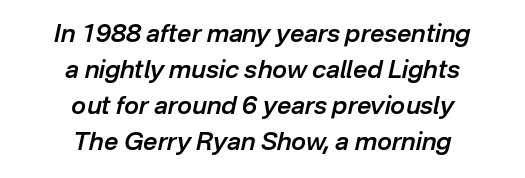
{"italic": "yes", "lean": "right", "slant_degrees": 12, "bold": "semi", "underline": "no", "align": "center", "line_spacing": "normal", "line_spacing_ratio": 1.44, "letter_spacing": "normal", "letter_spacing_em": 0.0, "glyph_px": 25}
